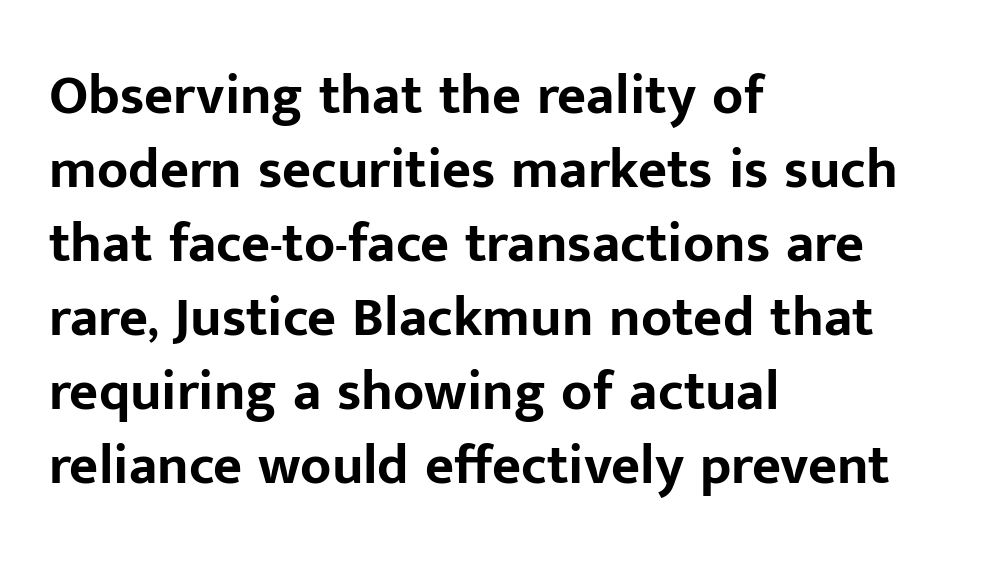
The image shows 56 px bold sans-serif type, upright; set left-aligned, normal line spacing (1.32x), normal letter spacing, not underlined; low stroke contrast and a medium x-height.
